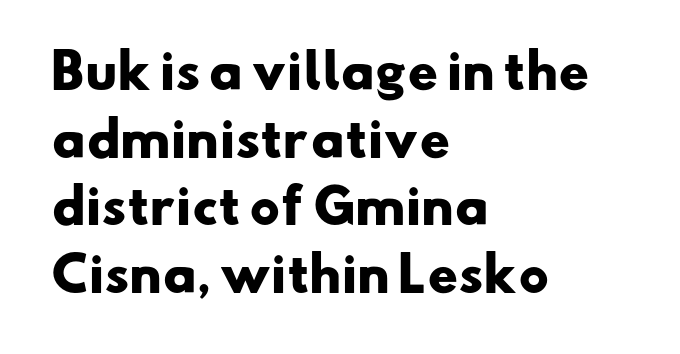
Q: Is the text bold? A: Yes.
Q: Is the typeface a serif or a sans-serif typeface? A: Sans-serif.
Q: Is the text underlined? A: No.
Q: How is the paragraph aligned? A: Left-aligned.
Q: Is the spacing between letters normal or unusually wide? A: Normal.
Q: Is the spacing between lines tight, normal or loose? A: Normal.
Q: Width (condensed, normal, or wide)? A: Wide.
Q: Stroke contrast? A: Low.
Q: x-height? A: Small.
Q: Monospaced? A: No.
